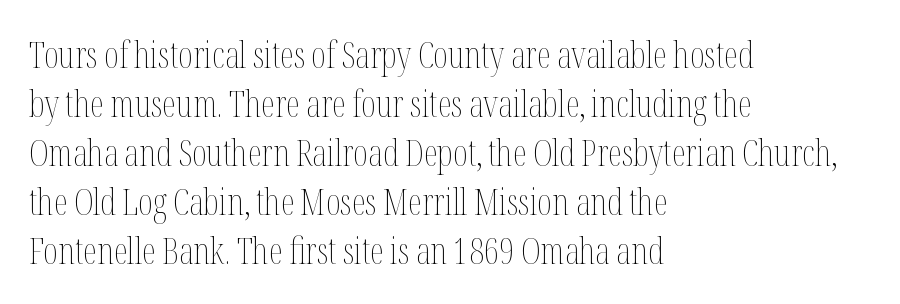
Q: Is the text bold? A: No.
Q: Is the text italic (slanted)? A: No, it is upright.
Q: Is the text underlined? A: No.
Q: How is the paragraph aligned? A: Left-aligned.
Q: Is the spacing between letters normal or unusually wide? A: Normal.
Q: Is the spacing between lines tight, normal or loose? A: Normal.
Q: Width (condensed, normal, or wide)? A: Condensed.
Q: Stroke contrast? A: Medium.
Q: x-height? A: Medium.
Q: Monospaced? A: No.
